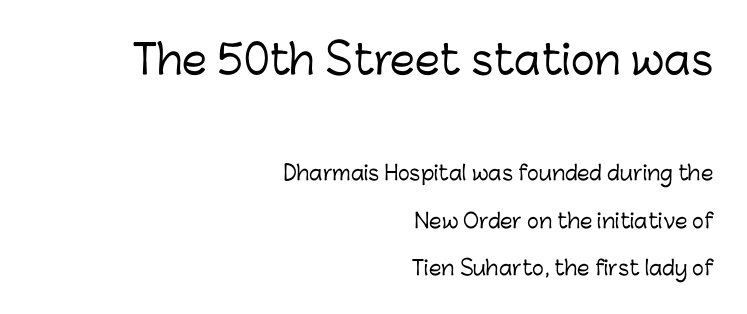
The image shows 40 px sans-serif type, upright; set right-aligned, loose line spacing (2.36x), normal letter spacing, not underlined; the first (top) block is 2.0x larger; low stroke contrast and a medium x-height.
